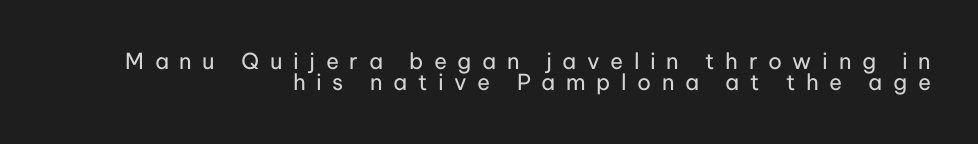
Descenders are the only things crossing below the line. The axis of the letterforms is exactly vertical. The tracking reads as deliberately expanded to a designer's eye. A quiet, ordinary-to-light weight characterises the typeface.
